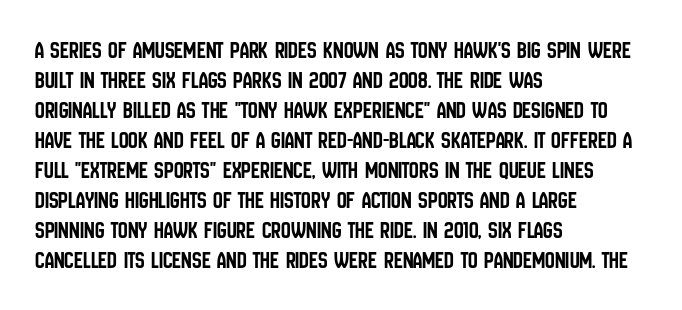
The image shows 24 px text type, upright; set left-aligned, normal line spacing (1.25x), normal letter spacing, not underlined.
